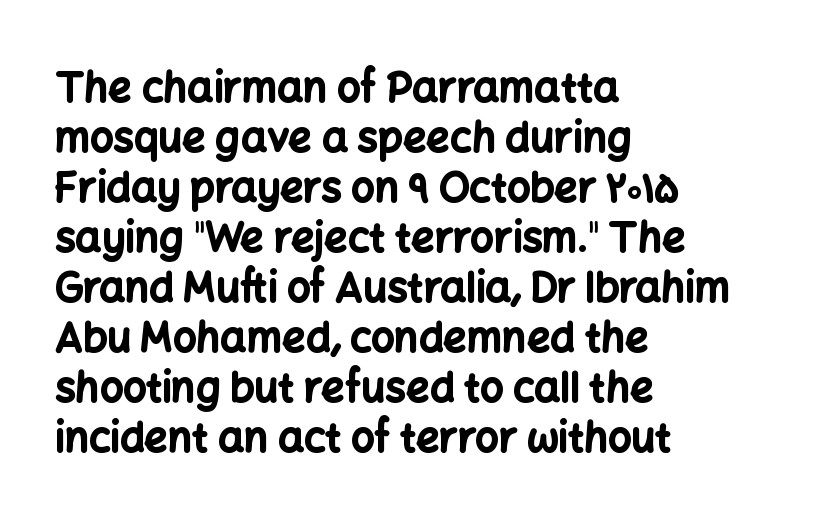
Q: Is the text bold? A: Yes.
Q: Is the text italic (slanted)? A: No, it is upright.
Q: Is the typeface a serif or a sans-serif typeface? A: Sans-serif.
Q: Is the text underlined? A: No.
Q: How is the paragraph aligned? A: Left-aligned.
Q: Is the spacing between letters normal or unusually wide? A: Normal.
Q: Width (condensed, normal, or wide)? A: Normal.
Q: Stroke contrast? A: Low.
Q: x-height? A: Medium.
Q: Monospaced? A: No.
